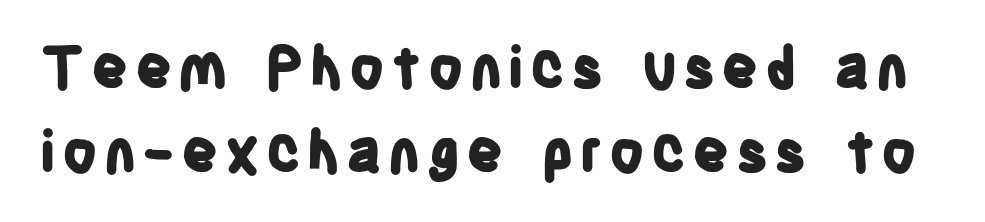
You could not count columns in this text — the font is proportionally spaced. The face used here has the dense, thick strokes of a bold. The rows are spaced the way most documents space them. Each letter's strokes conclude bluntly, with no projecting serifs. Is there any slant? The stems are plumb.
